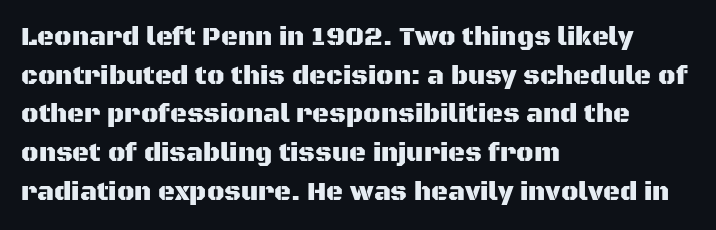
{"italic": "no", "underline": "no", "align": "left", "line_spacing": "normal", "line_spacing_ratio": 1.49, "letter_spacing": "normal", "letter_spacing_em": 0.0, "glyph_px": 26}
